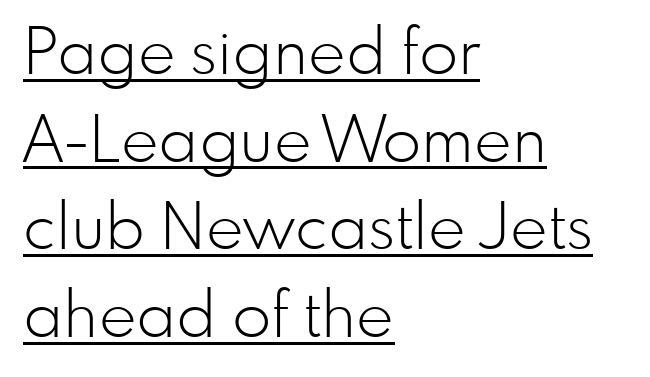
Q: Is the text bold? A: No.
Q: Is the text italic (slanted)? A: No, it is upright.
Q: Is the typeface a serif or a sans-serif typeface? A: Sans-serif.
Q: Is the text underlined? A: Yes.
Q: How is the paragraph aligned? A: Left-aligned.
Q: Is the spacing between letters normal or unusually wide? A: Normal.
Q: Is the spacing between lines tight, normal or loose? A: Normal.
Q: Width (condensed, normal, or wide)? A: Normal.
Q: Stroke contrast? A: Low.
Q: x-height? A: Small.
Q: Monospaced? A: No.
